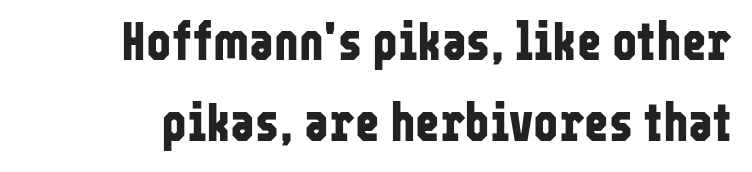
{"serif": "no", "italic": "no", "bold": "yes", "weight": "bold", "width": "condensed", "stroke_contrast": "low", "x_height": "medium", "monospaced": "no", "underline": "no", "line_spacing": "normal", "line_spacing_ratio": 1.52, "letter_spacing": "normal", "letter_spacing_em": 0.0, "glyph_px": 53}
